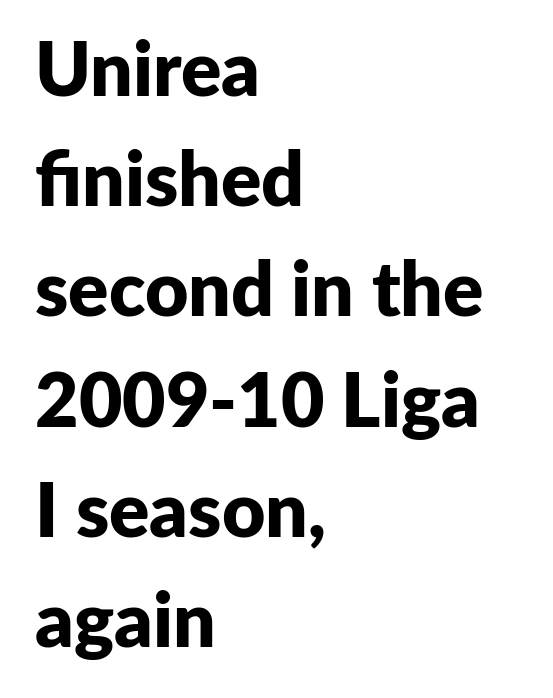
The lettering stays uniformly vertical, giving the passage a roman look. How are the letters spaced? Ordinarily, with no added tracking. Each row of text sits above clean, open space. If you measured baseline to baseline, you'd find a middling distance. Note the varied advance widths — an 'i' is clearly narrower than an 'm'.
